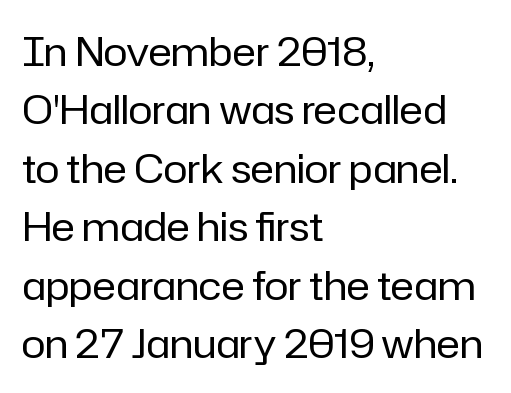
The image shows 40 px regular-weight sans-serif type, upright; set left-aligned, normal line spacing (1.46x), normal letter spacing, not underlined; low stroke contrast and a medium x-height.
